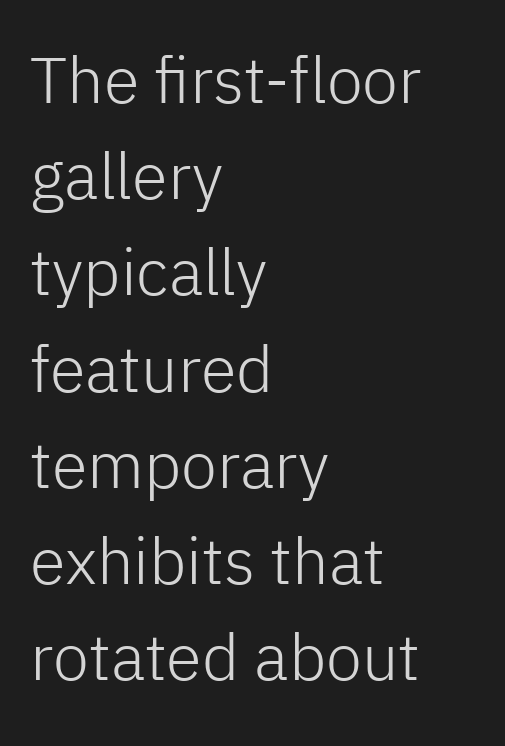
{"serif": "no", "italic": "no", "bold": "no", "weight": "light", "width": "normal", "stroke_contrast": "low", "x_height": "medium", "monospaced": "no", "underline": "no", "align": "left", "line_spacing": "normal", "line_spacing_ratio": 1.48, "letter_spacing": "normal", "letter_spacing_em": 0.0, "glyph_px": 65}
